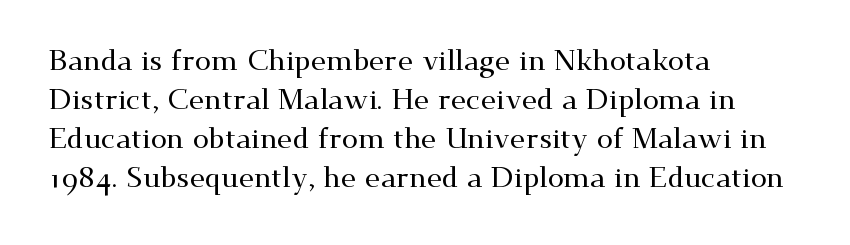
{"serif": "yes", "italic": "no", "width": "wide", "stroke_contrast": "medium", "x_height": "small", "monospaced": "no", "underline": "no", "align": "left", "line_spacing": "normal", "line_spacing_ratio": 1.34, "letter_spacing": "normal", "letter_spacing_em": 0.0, "glyph_px": 29}
